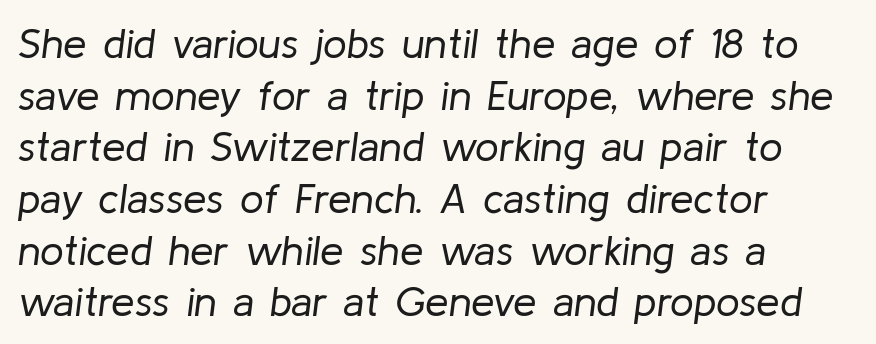
The paragraph has a hard left edge and a soft right edge. The rendering uses natural spacing where letterforms have individual widths. The rendering applies a slant to the glyphs. Tracking value appears to be zero — textbook default spacing. Clear beneath every line of the passage. On a weight scale, this lands at 450 or below.
